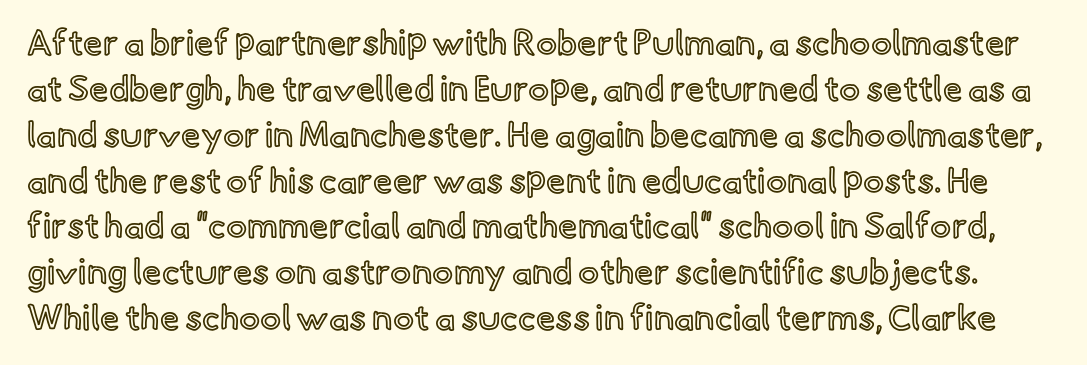
{"italic": "no", "width": "normal", "x_height": "small", "monospaced": "no", "underline": "no", "line_spacing": "normal", "line_spacing_ratio": 1.31, "letter_spacing": "normal", "letter_spacing_em": 0.0, "glyph_px": 35}
